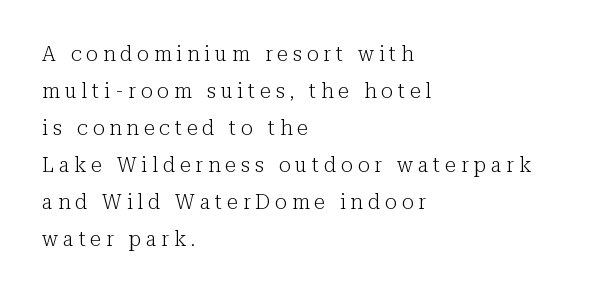
The image shows 20 px text type, upright; set left-aligned, line spacing 1.85x, unusually wide letter spacing (+0.25 em), not underlined.
